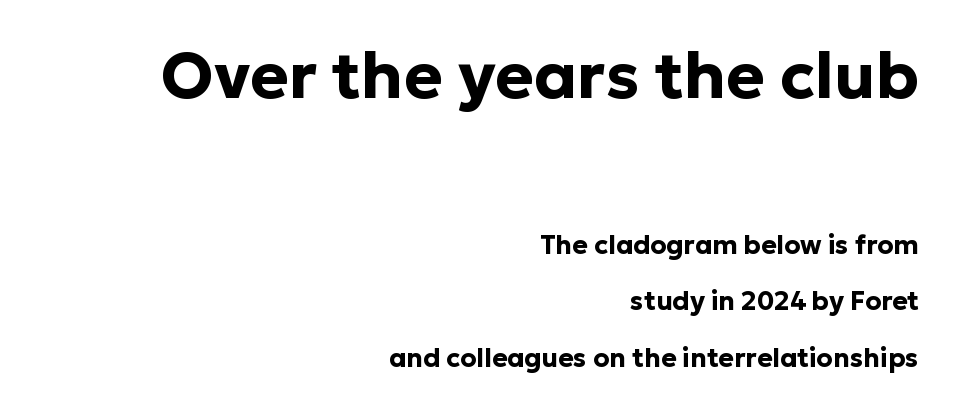
{"serif": "no", "italic": "no", "bold": "yes", "weight": "bold", "width": "normal", "stroke_contrast": "low", "x_height": "medium", "monospaced": "no", "underline": "no", "align": "right", "line_spacing": "loose", "line_spacing_ratio": 2.18, "letter_spacing": "normal", "letter_spacing_em": 0.0, "larger_block": "first", "size_ratio": 2.5, "glyph_px": 65}
